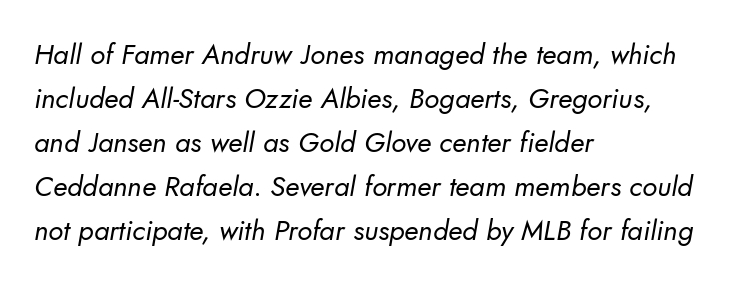
The space between consecutive lines is moderate. The ragged edge is on the right, which tells us the setting is flush left. Think standard paragraph weight, or any step lighter than that. Observe the ordinary spacing: letters are neighbours, not strangers. Each letter keeps its own natural width here, so spacing adapts to shape.
